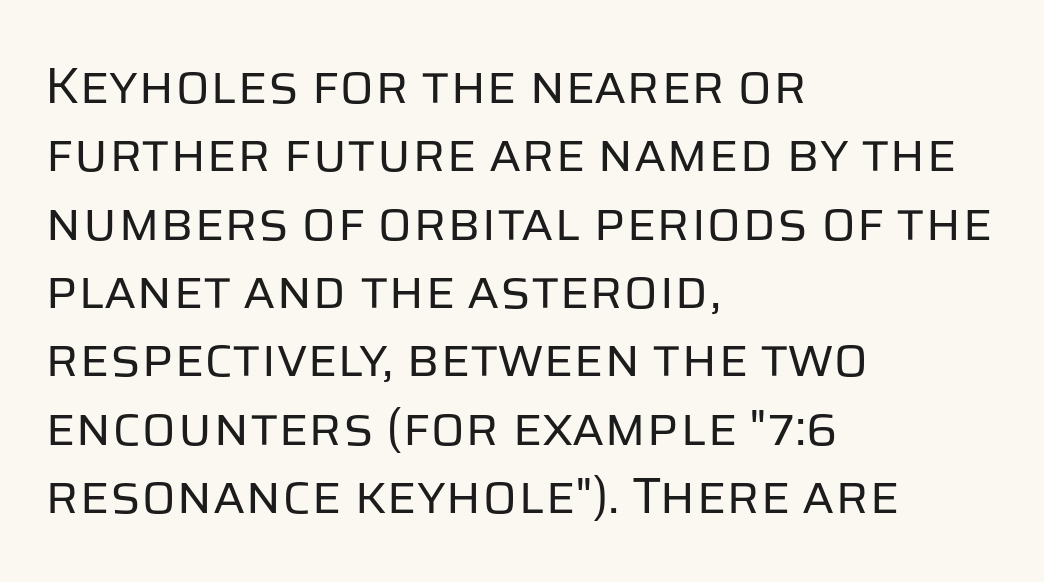
{"serif": "no", "italic": "no", "bold": "no", "weight": "regular", "width": "normal", "stroke_contrast": "low", "x_height": "large", "monospaced": "no", "underline": "no", "align": "left", "line_spacing": "normal", "line_spacing_ratio": 1.34, "letter_spacing": "normal", "letter_spacing_em": 0.0, "glyph_px": 51}
